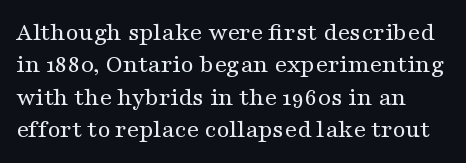
The line texture is even and compact thanks to regular tracking. Rendered with straight, roman letterforms. Weight class: somewhere from thin through regular. The words here are not underlined.
